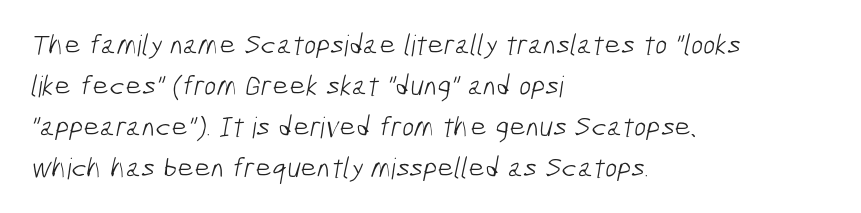
Proportional: the letters do not fall into vertical columns. Type style note: lacks serifs. Is the stroke heavy? The answer is a plain regular-or-lighter. The string is rendered with underlining switched off. Is the letter spacing exaggerated? No — it looks like the ordinary default. The designer left line spacing at the default.
